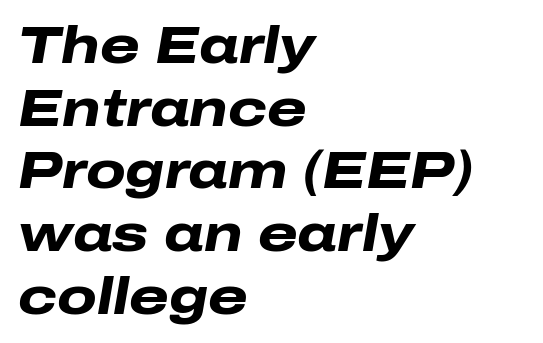
This rendering leaves character spacing at its baseline value. Alignment: flush left. Think of a printed novel: that variable character pitch is what you see here. There's an unmistakable incline to the writing here.
